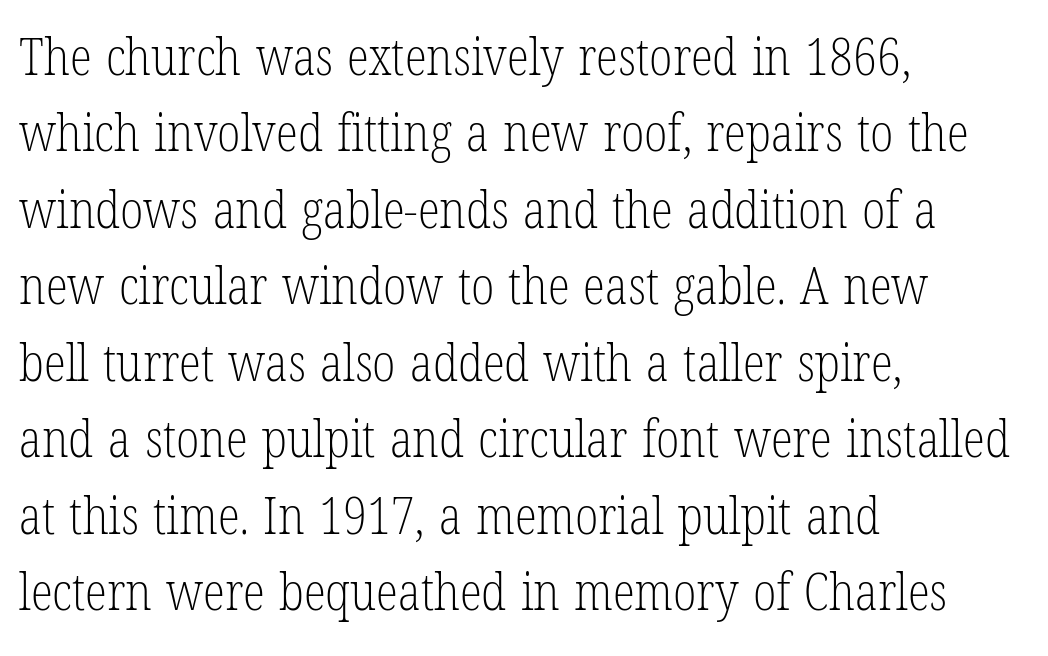
Q: Is the text bold? A: No.
Q: Is the text italic (slanted)? A: No, it is upright.
Q: Is the typeface a serif or a sans-serif typeface? A: Serif.
Q: Is the text underlined? A: No.
Q: How is the paragraph aligned? A: Left-aligned.
Q: Is the spacing between letters normal or unusually wide? A: Normal.
Q: Is the spacing between lines tight, normal or loose? A: Normal.
Q: Width (condensed, normal, or wide)? A: Condensed.
Q: Stroke contrast? A: Low.
Q: x-height? A: Medium.
Q: Monospaced? A: No.
